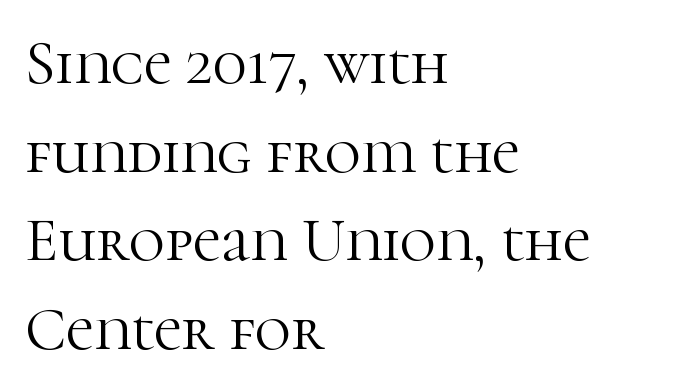
The image shows 62 px light serif type, upright; set left-aligned, normal line spacing (1.43x), normal letter spacing, not underlined; high stroke contrast and a medium x-height.
